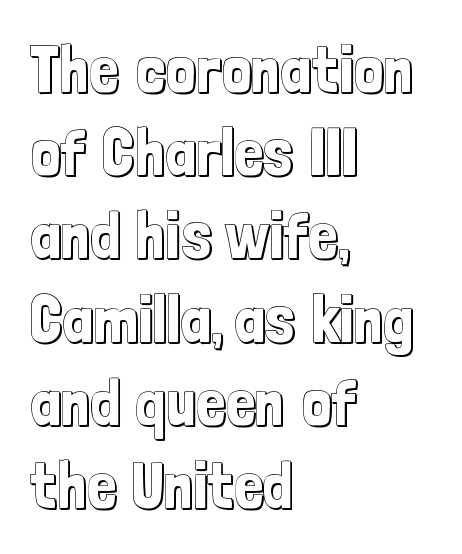
Q: Is the text italic (slanted)? A: No, it is upright.
Q: Is the text underlined? A: No.
Q: How is the paragraph aligned? A: Left-aligned.
Q: Is the spacing between letters normal or unusually wide? A: Normal.
Q: Is the spacing between lines tight, normal or loose? A: Normal.
Q: Width (condensed, normal, or wide)? A: Condensed.
Q: x-height? A: Medium.
Q: Monospaced? A: No.
